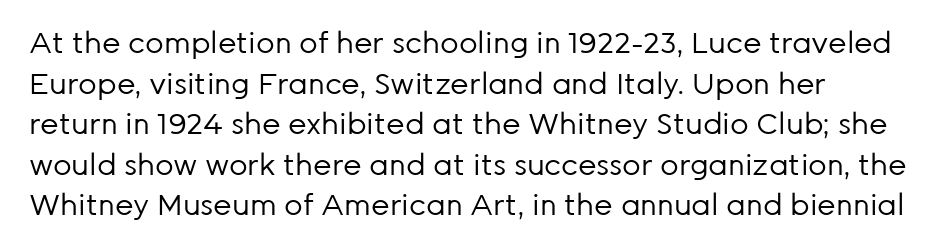
{"serif": "no", "italic": "no", "bold": "no", "weight": "regular", "width": "normal", "stroke_contrast": "low", "x_height": "medium", "monospaced": "no", "underline": "no", "line_spacing": "normal", "line_spacing_ratio": 1.4, "letter_spacing": "normal", "letter_spacing_em": 0.0, "glyph_px": 29}
